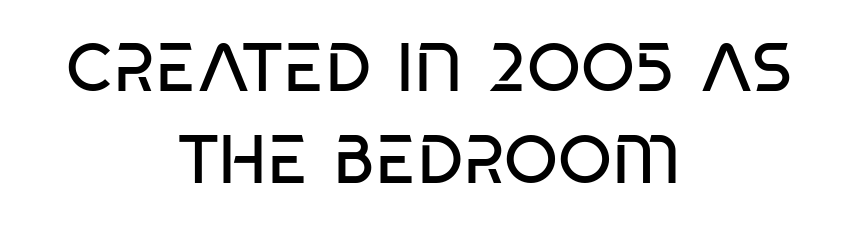
{"serif": "no", "italic": "no", "bold": "no", "weight": "regular", "width": "condensed", "stroke_contrast": "low", "x_height": "large", "monospaced": "no", "underline": "no", "align": "center", "line_spacing": "normal", "line_spacing_ratio": 1.33, "letter_spacing": "normal", "letter_spacing_em": 0.0, "glyph_px": 69}
